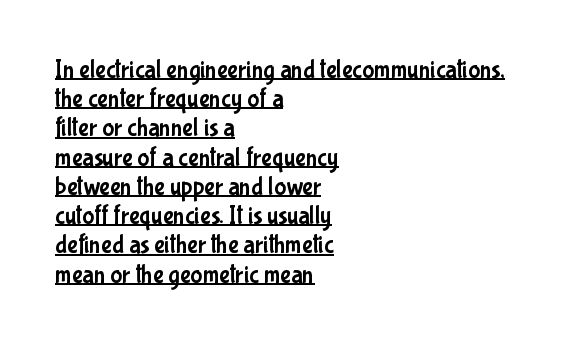
The image shows 25 px text type, upright; set left-aligned, line spacing 1.17x, normal letter spacing, underlined.
